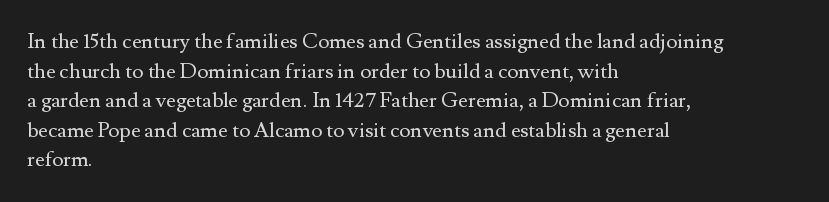
{"italic": "no", "bold": "no", "underline": "no", "align": "left", "line_spacing": "normal", "line_spacing_ratio": 1.41, "letter_spacing": "normal", "letter_spacing_em": 0.0, "glyph_px": 21}
